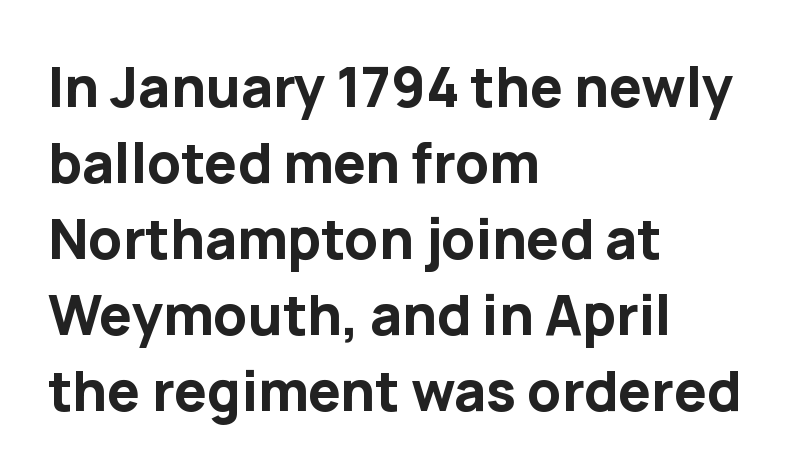
Whoever set this chose a conventional vertical rhythm. Spacing between characters is what you'd get straight out of the box. You could not count columns in this text — the font is proportionally spaced. Characters remain perfectly vertical along every line. In terms of letterform style, serifs are entirely absent. Glance below the letters and you will spot only blank space.
